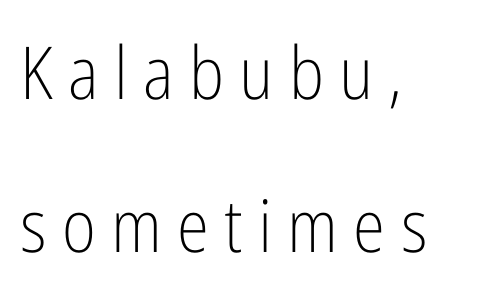
Heaviness? Minimal to ordinary, like unemphasized prose. The letters are spread apart with noticeably loose tracking. This is sans-serif lettering, the kind often seen on screens and signage. The face used here is proportionally spaced, like ordinary book or web type. If you measured baseline to baseline, you'd find a long distance.
